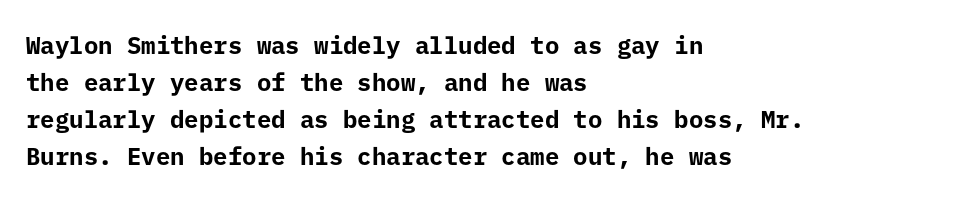
Q: Is the text bold? A: Yes.
Q: Is the text italic (slanted)? A: No, it is upright.
Q: Is the text underlined? A: No.
Q: How is the paragraph aligned? A: Left-aligned.
Q: Is the spacing between letters normal or unusually wide? A: Normal.
Q: Is the spacing between lines tight, normal or loose? A: Normal.
